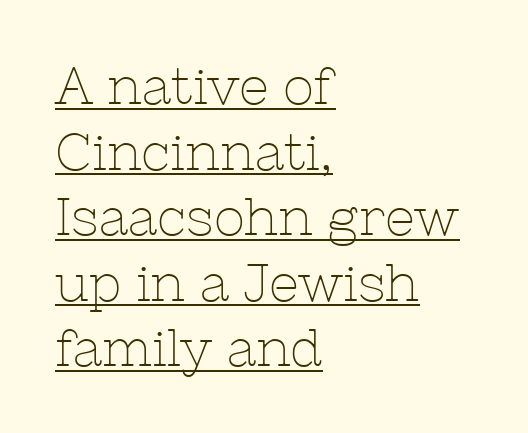
The image shows 52 px thin serif type, upright; set left-aligned, normal line spacing (1.26x), normal letter spacing, underlined; low stroke contrast and a medium x-height.
